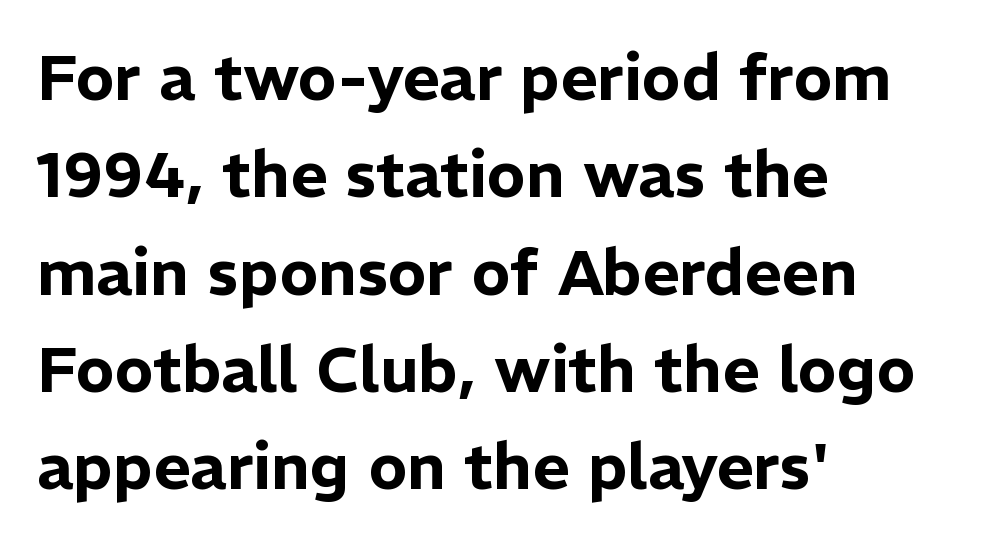
{"serif": "no", "italic": "no", "width": "normal", "stroke_contrast": "low", "x_height": "medium", "monospaced": "no", "underline": "no", "align": "left", "line_spacing": "normal", "line_spacing_ratio": 1.52, "letter_spacing": "normal", "letter_spacing_em": 0.0, "glyph_px": 64}
